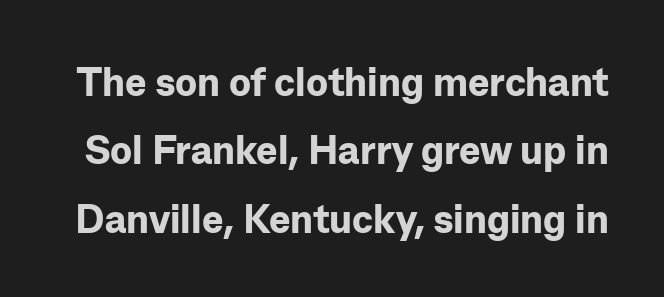
This rendering leaves character spacing at its baseline value. Look at the bottom of the vertical strokes: they stop flat, with no serifs. The letters advance in unequal steps, a hallmark of proportional type. Strong, thick strokes mark this as bold type.
